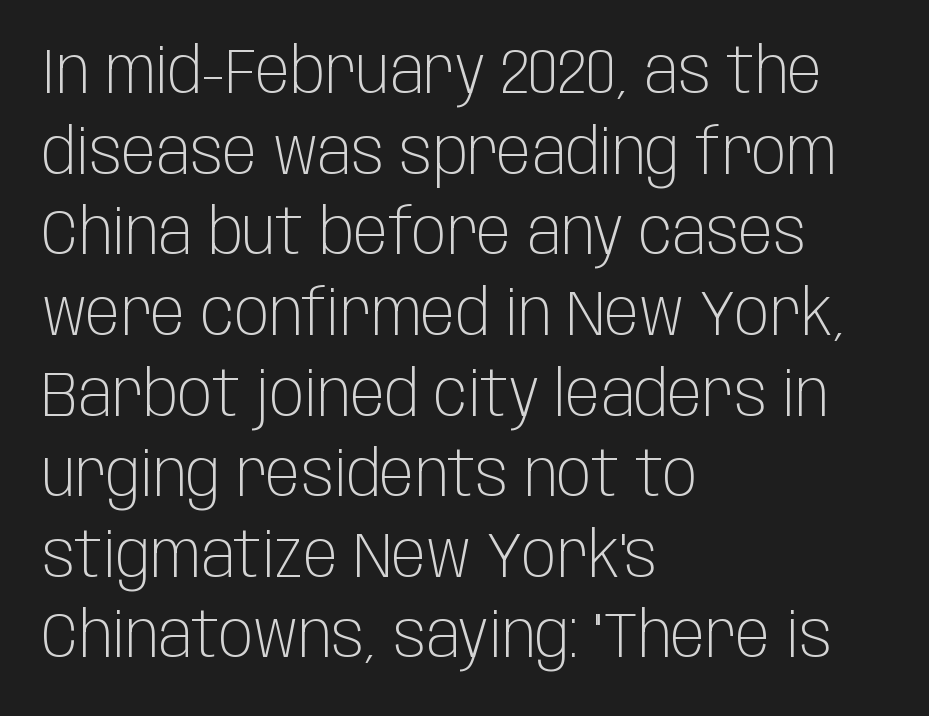
Q: Is the text bold? A: No.
Q: Is the text italic (slanted)? A: No, it is upright.
Q: Is the typeface a serif or a sans-serif typeface? A: Sans-serif.
Q: Is the text underlined? A: No.
Q: How is the paragraph aligned? A: Left-aligned.
Q: Is the spacing between letters normal or unusually wide? A: Normal.
Q: Is the spacing between lines tight, normal or loose? A: Normal.
Q: Width (condensed, normal, or wide)? A: Condensed.
Q: Stroke contrast? A: Low.
Q: x-height? A: Large.
Q: Monospaced? A: No.
